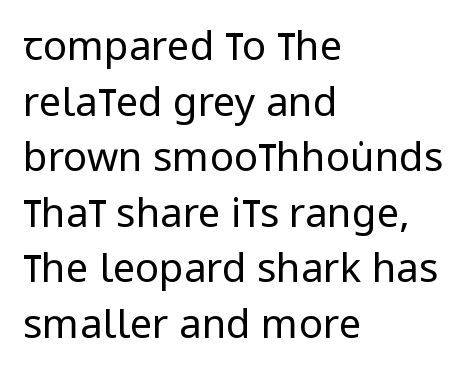
Q: Is the text bold? A: No.
Q: Is the text italic (slanted)? A: No, it is upright.
Q: Is the typeface a serif or a sans-serif typeface? A: Sans-serif.
Q: Is the text underlined? A: No.
Q: How is the paragraph aligned? A: Left-aligned.
Q: Is the spacing between letters normal or unusually wide? A: Normal.
Q: Is the spacing between lines tight, normal or loose? A: Normal.
Q: Width (condensed, normal, or wide)? A: Condensed.
Q: Stroke contrast? A: Low.
Q: x-height? A: Large.
Q: Monospaced? A: No.
